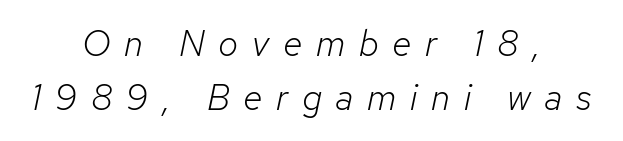
Q: Is the text bold? A: No.
Q: Is the text italic (slanted)? A: Yes, it leans right by about 12 degrees.
Q: Is the text underlined? A: No.
Q: How is the paragraph aligned? A: Centered.
Q: Is the spacing between letters normal or unusually wide? A: Unusually wide.
Q: Is the spacing between lines tight, normal or loose? A: Normal.
Q: Width (condensed, normal, or wide)? A: Normal.
Q: Stroke contrast? A: Low.
Q: x-height? A: Medium.
Q: Monospaced? A: No.
